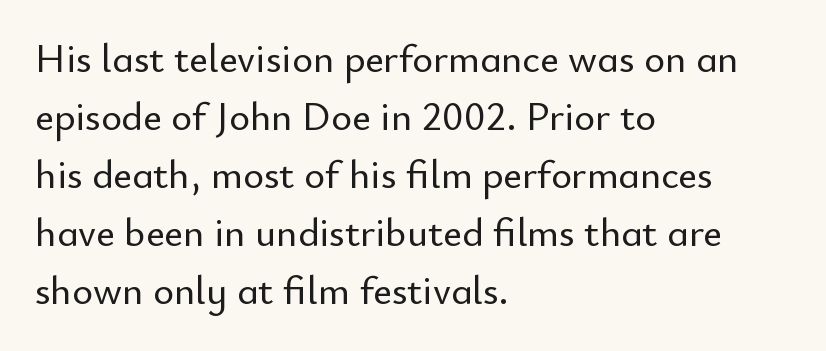
The letters stand straight up with perfectly vertical stems. The passage shown has conventional tracking throughout. The designer went with a sans here, leaving each stem footless. Just letters on the line, the space beneath them empty. The lines in this sample share a left origin and differ only in where they stop. Vertical spacing — default.
